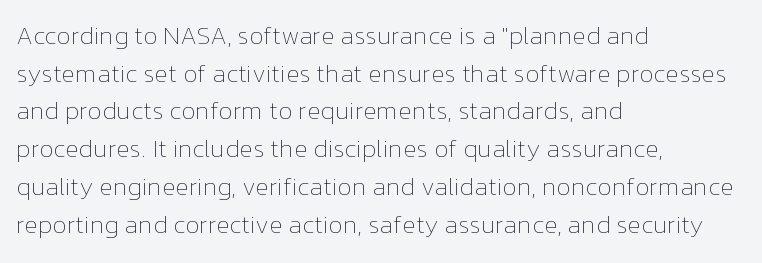
{"italic": "no", "bold": "no", "underline": "no", "align": "left", "line_spacing": "normal", "line_spacing_ratio": 1.51, "letter_spacing": "normal", "letter_spacing_em": 0.0, "glyph_px": 25}
